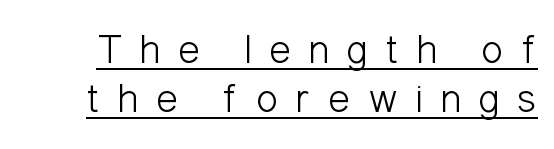
The image shows 41 px light, condensed sans-serif type, upright; set line spacing 1.19x, unusually wide letter spacing (+0.43 em), underlined; low stroke contrast and a medium x-height.
